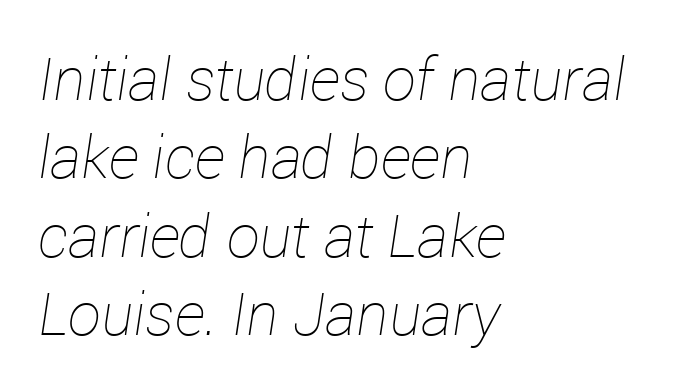
Q: Is the text bold? A: No.
Q: Is the text italic (slanted)? A: Yes, it leans right by about 12 degrees.
Q: Is the text underlined? A: No.
Q: How is the paragraph aligned? A: Left-aligned.
Q: Is the spacing between letters normal or unusually wide? A: Normal.
Q: Is the spacing between lines tight, normal or loose? A: Normal.
Q: Width (condensed, normal, or wide)? A: Normal.
Q: Stroke contrast? A: Low.
Q: x-height? A: Medium.
Q: Monospaced? A: No.
